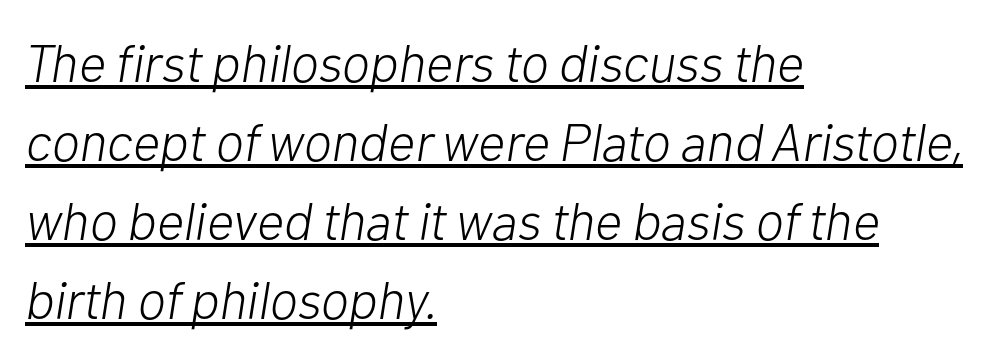
{"italic": "yes", "lean": "right", "slant_degrees": 10, "bold": "no", "weight": "light", "width": "normal", "stroke_contrast": "low", "x_height": "medium", "monospaced": "no", "underline": "yes", "align": "left", "line_spacing": "normal", "line_spacing_ratio": 1.49, "letter_spacing": "normal", "letter_spacing_em": 0.0, "glyph_px": 53}
